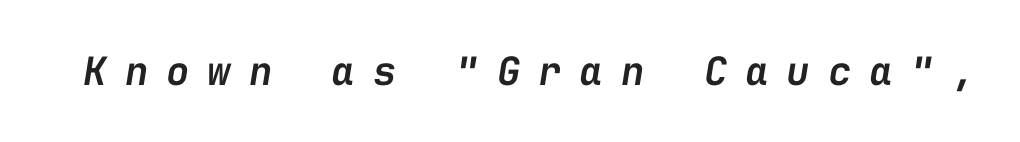
{"italic": "yes", "lean": "right", "slant_degrees": 9, "bold": "semi", "weight": "semibold", "width": "normal", "stroke_contrast": "low", "x_height": "medium", "monospaced": "yes", "underline": "no", "letter_spacing": "wide", "letter_spacing_em": 0.46, "glyph_px": 39}
